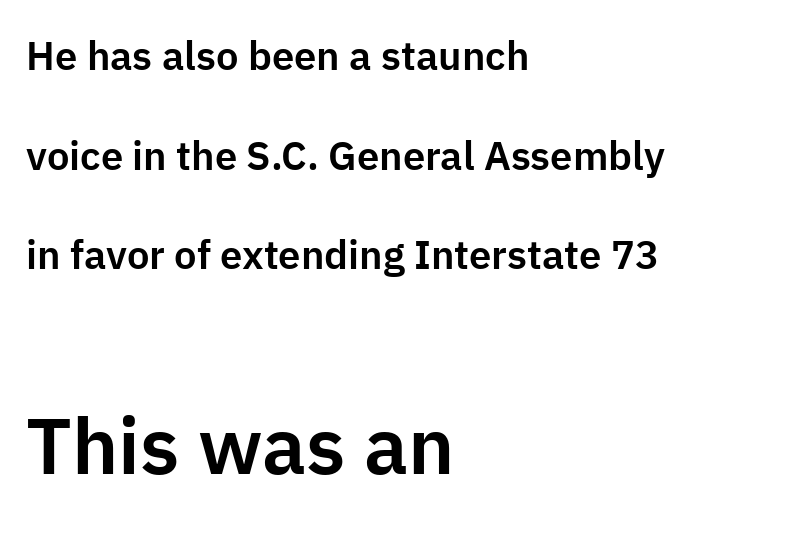
The image shows 79 px sans-serif type, upright; set left-aligned, loose line spacing (2.49x), normal letter spacing, not underlined; the second (bottom) block is 1.98x larger; low stroke contrast and a medium x-height.
